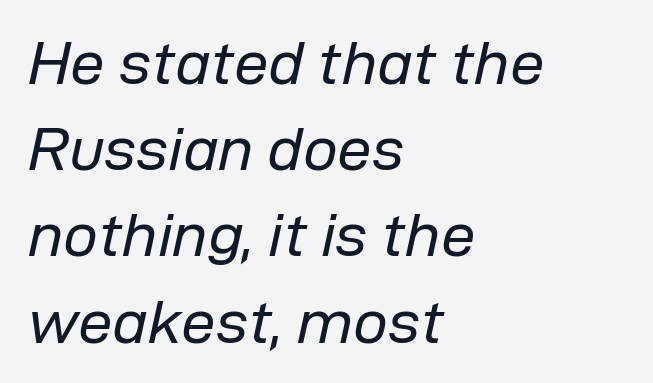
The image shows 62 px regular-weight type, italic (leaning right); set left-aligned, normal line spacing (1.39x), normal letter spacing, not underlined; low stroke contrast and a medium x-height.
